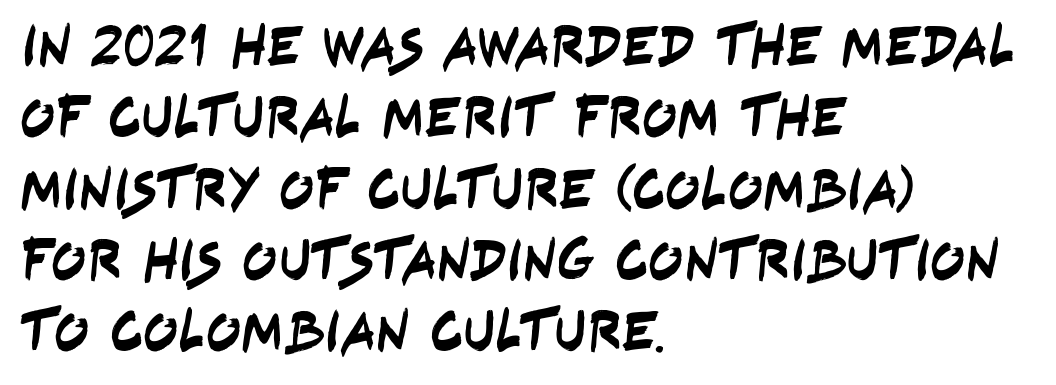
Q: Is the typeface a serif or a sans-serif typeface? A: Sans-serif.
Q: Is the text underlined? A: No.
Q: How is the paragraph aligned? A: Left-aligned.
Q: Is the spacing between letters normal or unusually wide? A: Normal.
Q: Width (condensed, normal, or wide)? A: Condensed.
Q: Stroke contrast? A: Low.
Q: x-height? A: Large.
Q: Monospaced? A: No.
